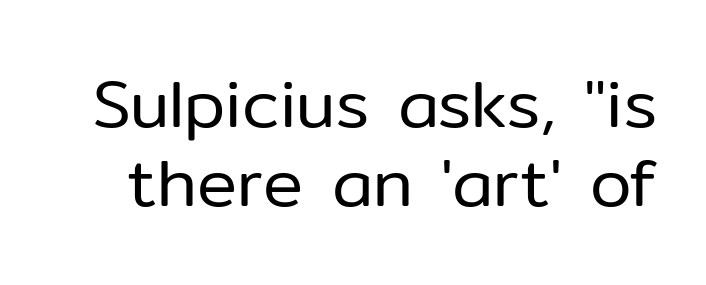
The image shows 67 px regular-weight sans-serif type, upright; set line spacing 1.18x, normal letter spacing, not underlined; low stroke contrast and a medium x-height.
